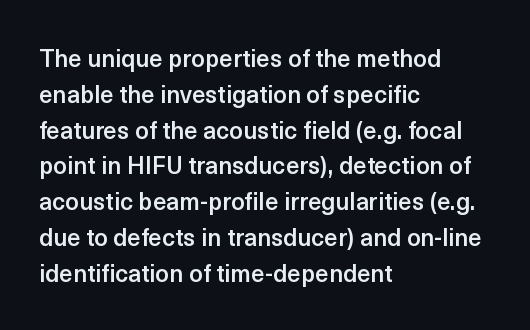
Does extra space separate the letters? No, they use regular spacing. Typographic density is moderately raised because the face is semibold. Do the letters lean? They stand straight. Each line starts at the same left margin while the right side varies. The line-height multiplier appears to be the usual default. Any mark beneath the type? The region is blank.
